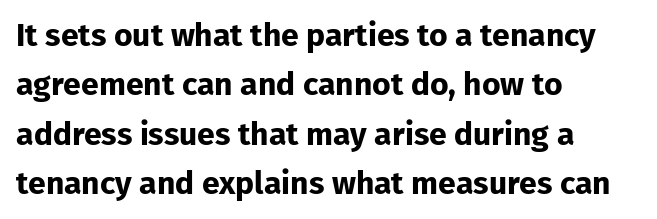
The baseline area is clear. The passage shown is typed in a proportional face where columns would drift. Italic: no, the glyphs are upright roman. These words are printed bold, with thick strokes throughout. This sample keeps an unexceptional amount of space between lines.
